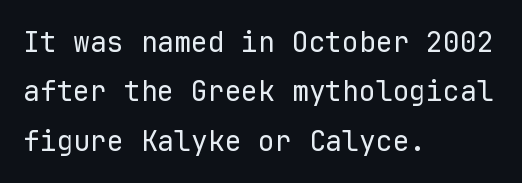
{"serif": "no", "italic": "no", "bold": "no", "weight": "regular", "width": "normal", "stroke_contrast": "low", "x_height": "medium", "monospaced": "yes", "underline": "no", "align": "left", "line_spacing_ratio": 1.76, "letter_spacing": "normal", "letter_spacing_em": 0.0, "glyph_px": 28}
